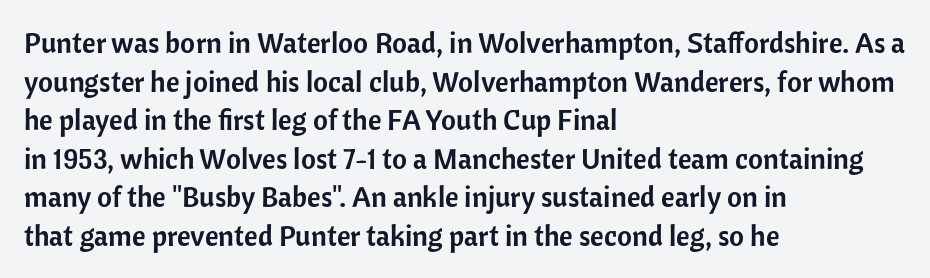
Casual observation: everything's shoved over to the left. Are there feet on the stems? There aren't — it's a sans. Check the space under the baseline: it is left empty. Characters remain perfectly vertical along every line. Inter-character spacing is left at the font's built-in metrics.
